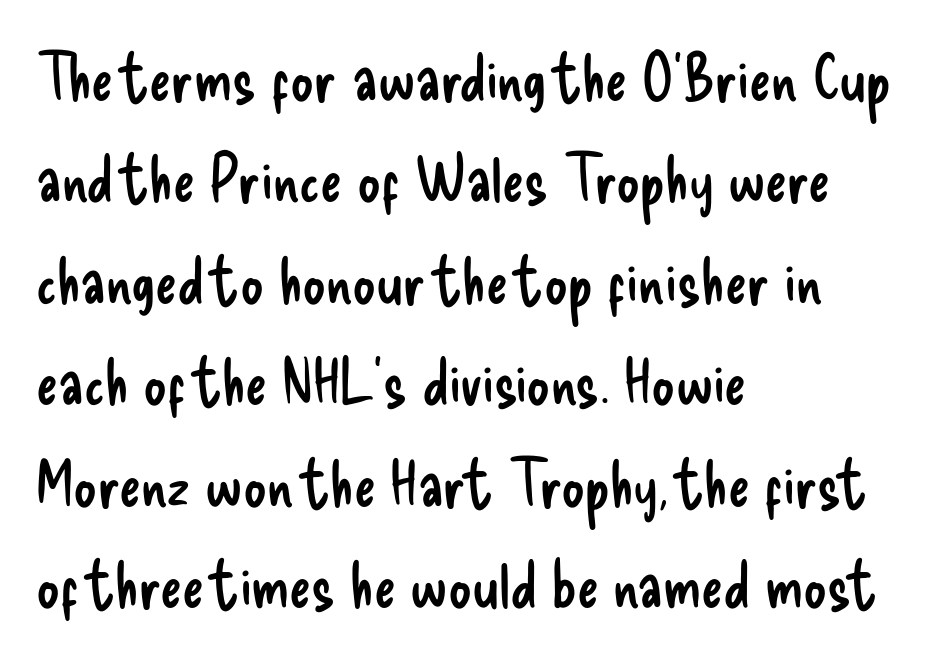
Q: Is the text bold? A: No.
Q: Is the text italic (slanted)? A: No, it is upright.
Q: Is the typeface a serif or a sans-serif typeface? A: Sans-serif.
Q: Is the text underlined? A: No.
Q: How is the paragraph aligned? A: Left-aligned.
Q: Is the spacing between letters normal or unusually wide? A: Normal.
Q: Is the spacing between lines tight, normal or loose? A: Normal.
Q: Width (condensed, normal, or wide)? A: Condensed.
Q: Stroke contrast? A: Low.
Q: x-height? A: Small.
Q: Monospaced? A: No.
